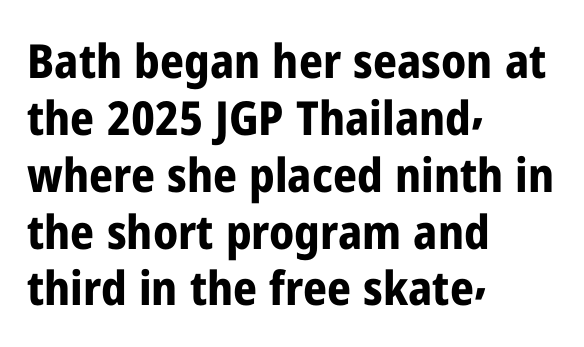
{"serif": "no", "italic": "no", "bold": "yes", "weight": "bold", "width": "condensed", "stroke_contrast": "low", "x_height": "medium", "monospaced": "no", "underline": "no", "align": "left", "line_spacing_ratio": 1.21, "letter_spacing": "normal", "letter_spacing_em": 0.0, "glyph_px": 47}
